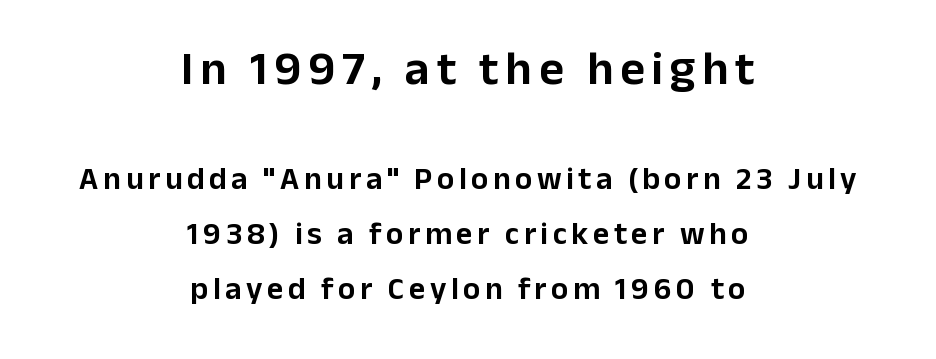
The axis of the letterforms is exactly vertical. The letters carry no serifs — their stems end cleanly without finishing strokes. Plain, unruled lines of type. A centered setting, common on invitations and titles, is used for this passage. Spacing verdict: proportional, widths tailored to each character.
